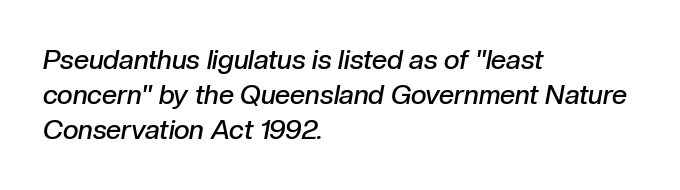
{"italic": "yes", "lean": "right", "slant_degrees": 10, "bold": "semi", "underline": "no", "align": "left", "line_spacing": "normal", "line_spacing_ratio": 1.3, "letter_spacing": "normal", "letter_spacing_em": 0.0, "glyph_px": 27}
